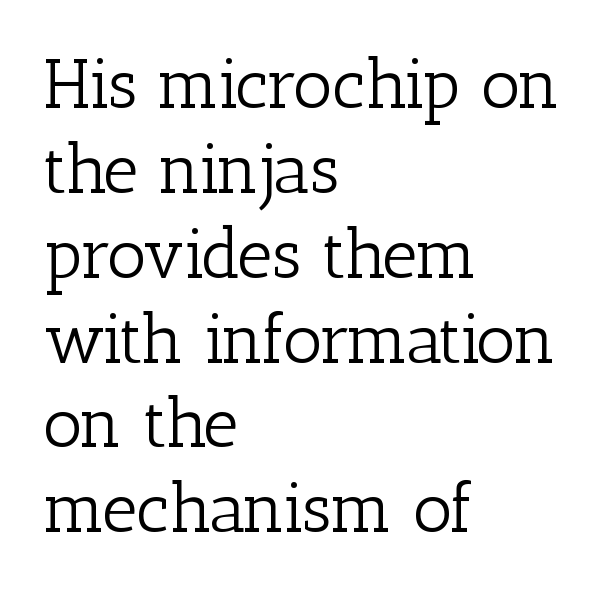
{"serif": "yes", "italic": "no", "bold": "no", "weight": "light", "width": "normal", "stroke_contrast": "low", "x_height": "medium", "monospaced": "no", "underline": "no", "align": "left", "line_spacing_ratio": 1.23, "letter_spacing": "normal", "letter_spacing_em": 0.0, "glyph_px": 69}
